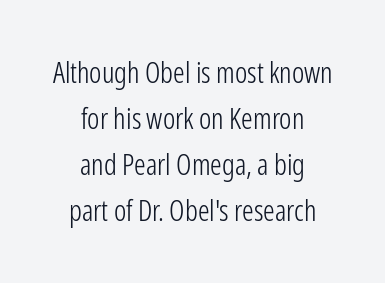
Q: Is the text bold? A: No.
Q: Is the text italic (slanted)? A: No, it is upright.
Q: Is the typeface a serif or a sans-serif typeface? A: Sans-serif.
Q: Is the text underlined? A: No.
Q: How is the paragraph aligned? A: Centered.
Q: Is the spacing between letters normal or unusually wide? A: Normal.
Q: Is the spacing between lines tight, normal or loose? A: Normal.
Q: Width (condensed, normal, or wide)? A: Condensed.
Q: Stroke contrast? A: Low.
Q: x-height? A: Medium.
Q: Monospaced? A: No.
